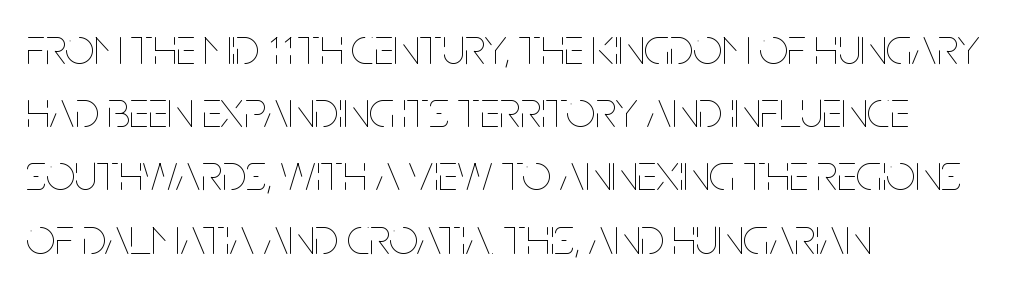
The image shows 51 px thin, condensed type, upright; set left-aligned, line spacing 1.24x, normal letter spacing, not underlined; low stroke contrast and a large x-height.
